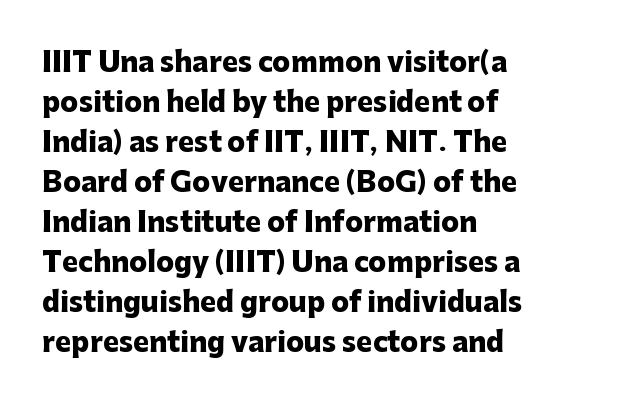
A student would call this left alignment; a typographer would say flush left, rag right. Lines of text with bare space underneath. Does the weight exceed regular? Yes, all the way to bold. Posture: vertical. The rows are spaced the way most documents space them. In terms of letterspacing, this is plain default setting.
